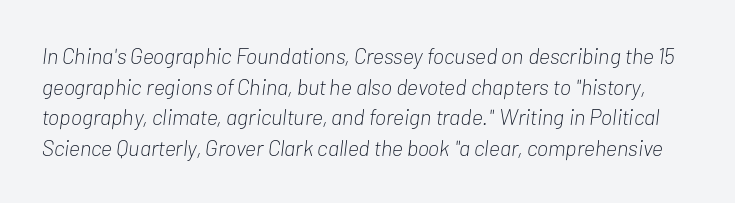
The space directly below the letters is spotless. Tracking value appears to be zero — textbook default spacing. Line spacing here is normal. Vertical stems look standard width or narrower in stroke. The axis of the letterforms is tilted away from vertical.
